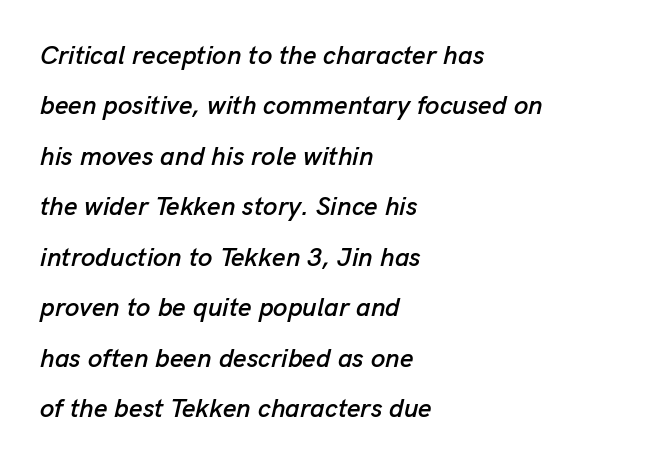
Q: Is the text italic (slanted)? A: Yes, it leans right by about 13 degrees.
Q: Is the text underlined? A: No.
Q: How is the paragraph aligned? A: Left-aligned.
Q: Is the spacing between letters normal or unusually wide? A: Normal.
Q: Is the spacing between lines tight, normal or loose? A: Loose.
